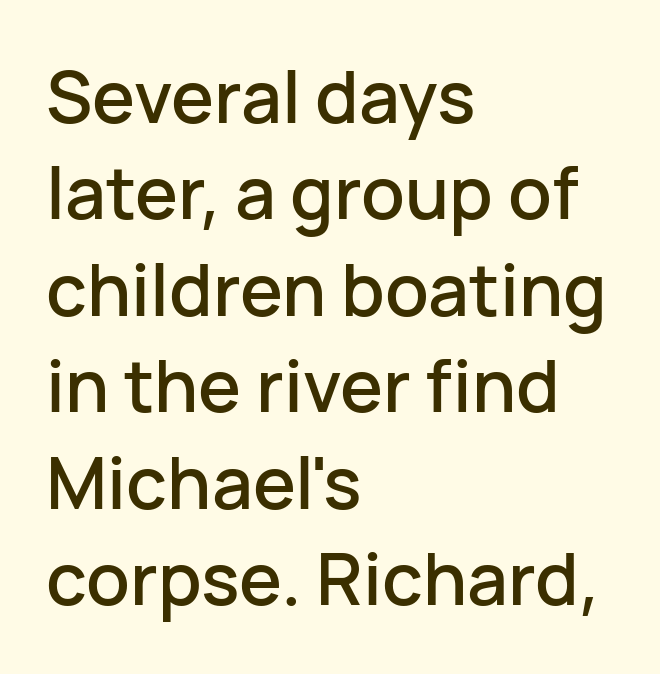
{"serif": "no", "italic": "no", "width": "normal", "stroke_contrast": "low", "x_height": "medium", "monospaced": "no", "underline": "no", "align": "left", "line_spacing": "normal", "line_spacing_ratio": 1.34, "letter_spacing": "normal", "letter_spacing_em": 0.0, "glyph_px": 72}
